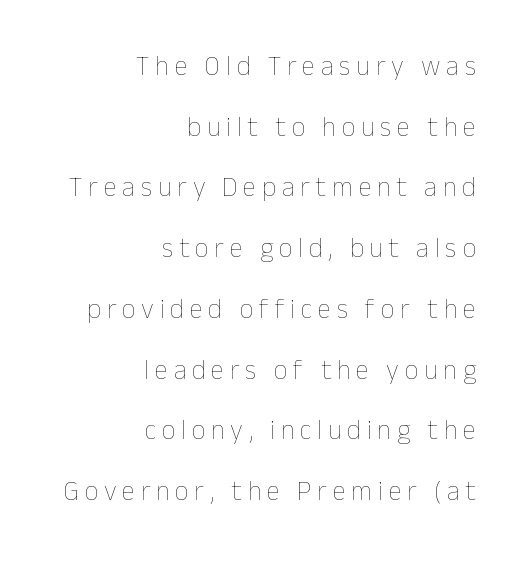
The image shows 27 px text type, upright; set right-aligned, loose line spacing (2.25x), unusually wide letter spacing (+0.21 em), not underlined.
